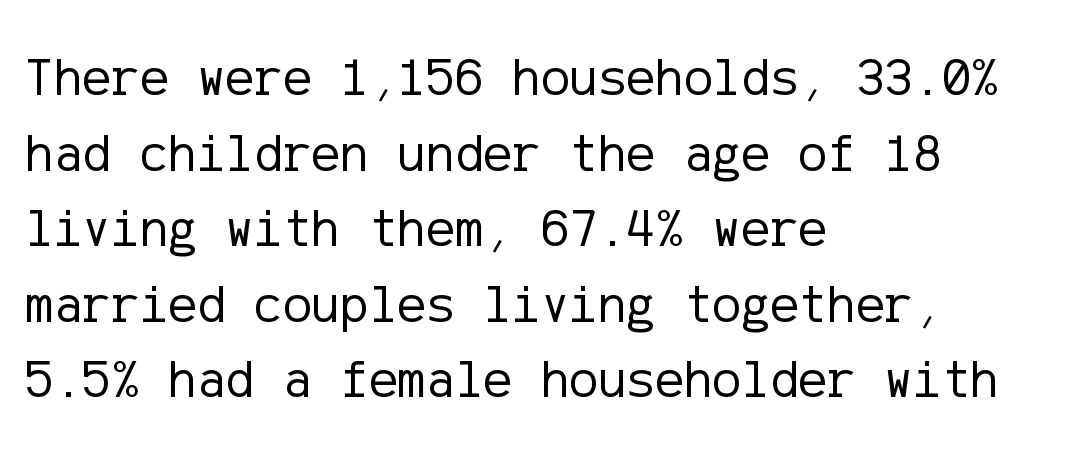
The image shows 54 px regular-weight sans-serif type, upright; set left-aligned, normal line spacing (1.4x), normal letter spacing, not underlined; low stroke contrast and a medium x-height.
